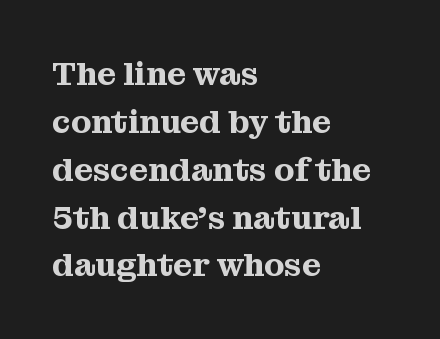
Honestly, the row spacing looks completely unremarkable. Observe the serifs anchoring each vertical stroke in this sample. Posture: vertical. The type is set solid horizontally, with unmodified tracking.
